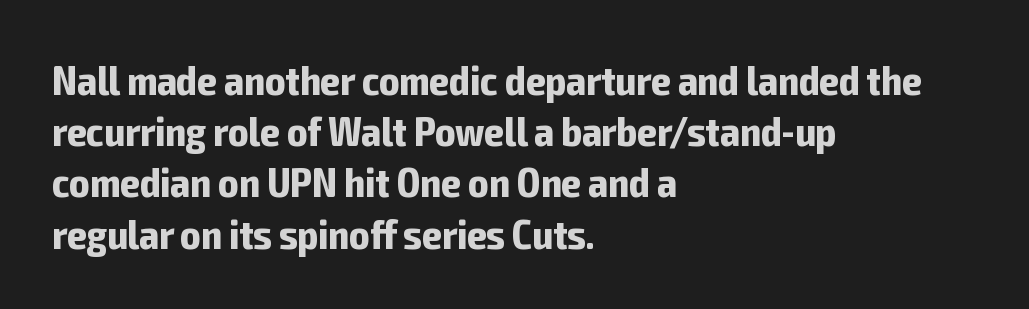
{"serif": "no", "italic": "no", "bold": "yes", "weight": "bold", "width": "condensed", "stroke_contrast": "low", "x_height": "medium", "monospaced": "no", "underline": "no", "align": "left", "line_spacing_ratio": 1.22, "letter_spacing": "normal", "letter_spacing_em": 0.0, "glyph_px": 42}
